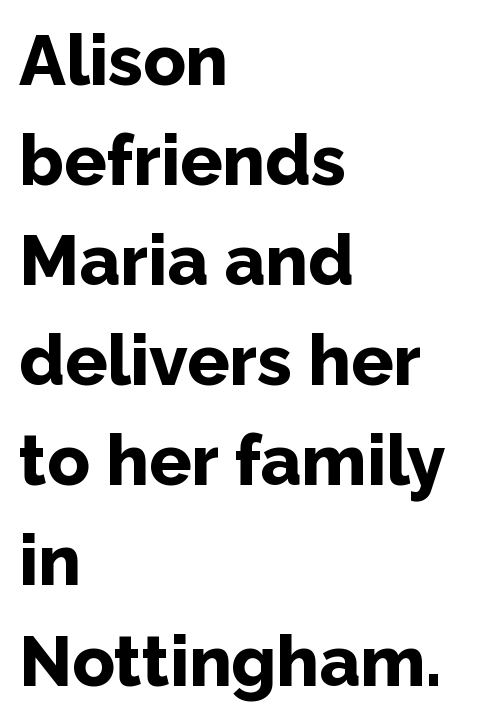
The image shows 70 px bold sans-serif type, upright; set left-aligned, normal line spacing (1.43x), normal letter spacing, not underlined; low stroke contrast and a medium x-height.
